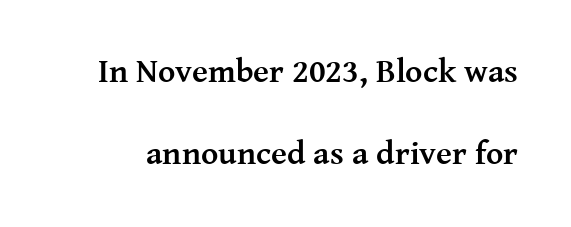
The image shows 33 px semibold serif type, upright; set loose line spacing (2.48x), normal letter spacing, not underlined; medium stroke contrast and a medium x-height.
